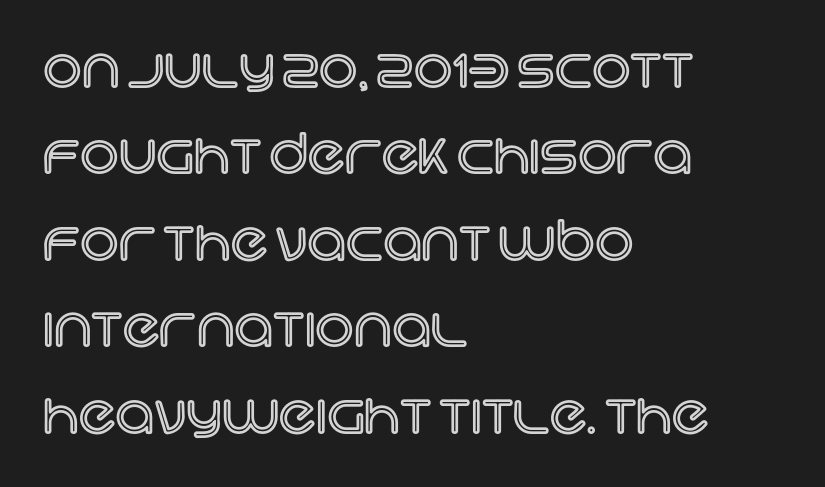
Letter spacing: default. Descenders hang freely into open space. The compositor pushed each line to the left boundary. Here the designer chose a conventional face with non-uniform glyph widths. Posture: straight, roman, zero tilt.
